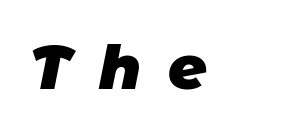
The image shows 60 px heavy sans-serif type; set unusually wide letter spacing (+0.46 em), not underlined; low stroke contrast and a large x-height.
